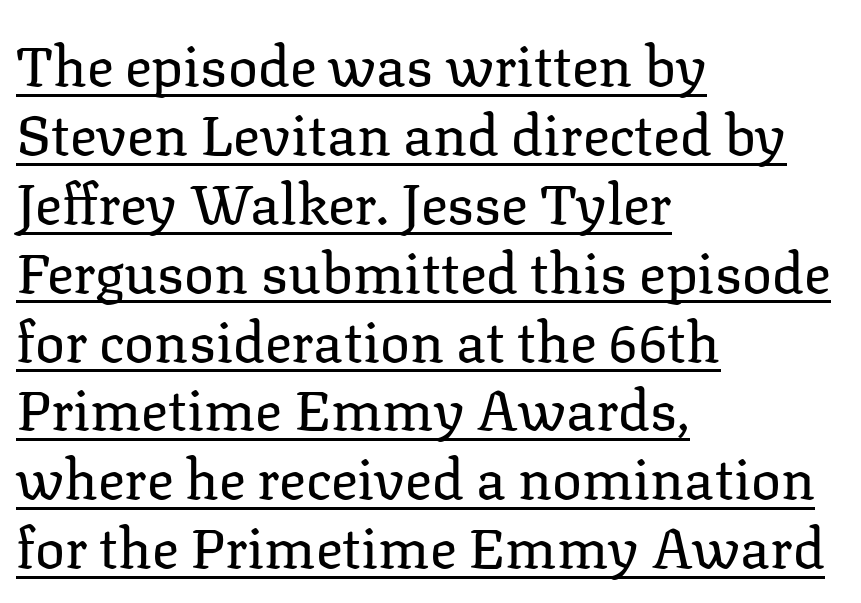
The image shows 56 px regular-weight serif type, upright; set left-aligned, line spacing 1.23x, normal letter spacing, underlined; low stroke contrast and a medium x-height.
